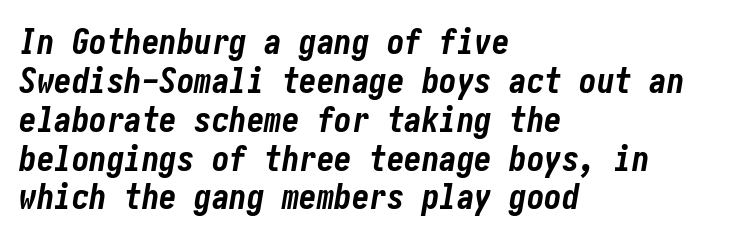
{"italic": "yes", "lean": "right", "slant_degrees": 10, "bold": "yes", "weight": "bold", "width": "condensed", "stroke_contrast": "low", "x_height": "medium", "underline": "no", "align": "left", "line_spacing": "tight", "line_spacing_ratio": 1.11, "letter_spacing": "normal", "letter_spacing_em": 0.0, "glyph_px": 35}
